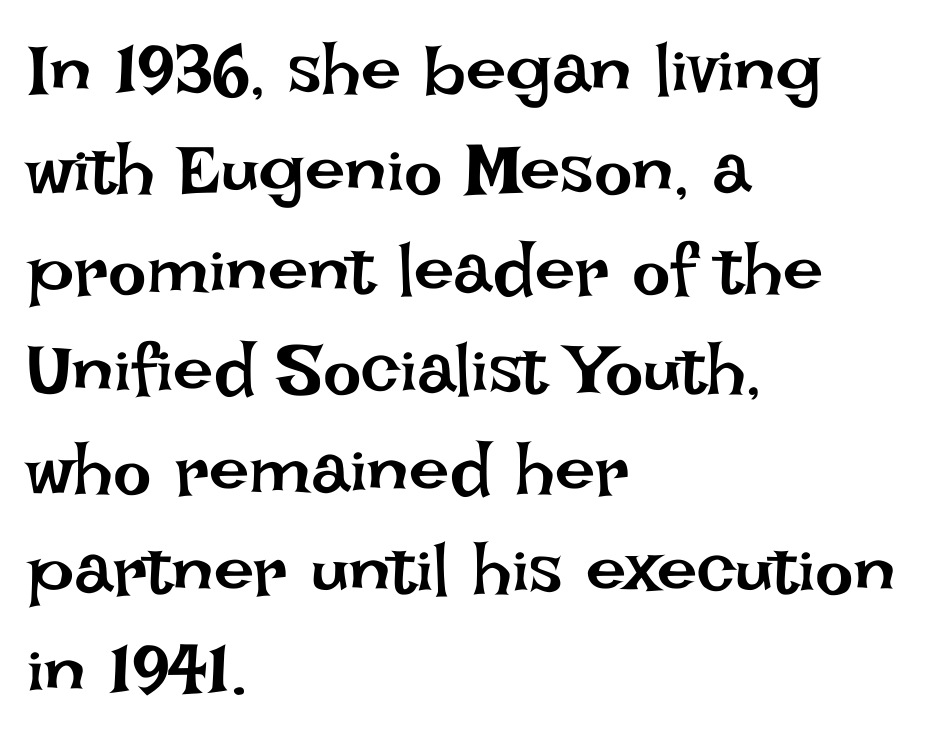
Interline gaps are of average width in this sample. The specimen omits any rule beneath the text block's lines. You can tell it's not italic because the verticals are truly vertical. The font sits on the lighter half of the weight spectrum, regular included.
